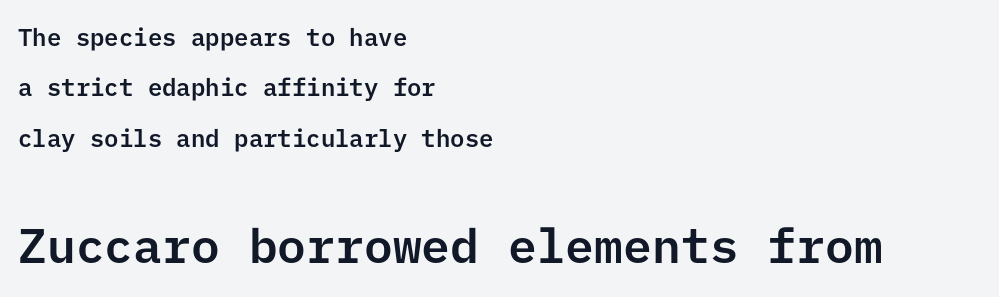
Q: Is the text italic (slanted)? A: No, it is upright.
Q: Is the typeface a serif or a sans-serif typeface? A: Sans-serif.
Q: Is the text underlined? A: No.
Q: How is the paragraph aligned? A: Left-aligned.
Q: Is the spacing between letters normal or unusually wide? A: Normal.
Q: Is the spacing between lines tight, normal or loose? A: Loose.
Q: Which block of text is set in a larger size, the first (top) or the second (bottom)? A: The second (bottom) one.
Q: Width (condensed, normal, or wide)? A: Normal.
Q: Stroke contrast? A: Low.
Q: x-height? A: Medium.
